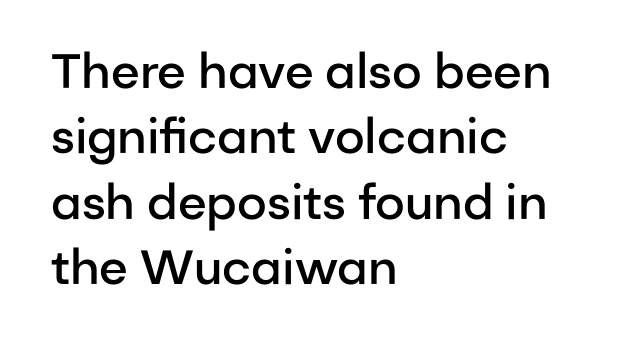
The image shows 48 px semibold sans-serif type, upright; set left-aligned, normal line spacing (1.36x), normal letter spacing, not underlined; low stroke contrast and a medium x-height.
